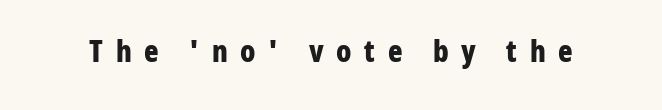
{"serif": "no", "italic": "no", "bold": "yes", "weight": "bold", "width": "condensed", "stroke_contrast": "low", "x_height": "medium", "monospaced": "no", "underline": "no", "letter_spacing": "wide", "letter_spacing_em": 0.42, "glyph_px": 30}
